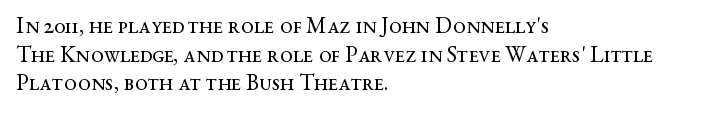
Q: Is the text bold? A: No.
Q: Is the text italic (slanted)? A: No, it is upright.
Q: Is the text underlined? A: No.
Q: How is the paragraph aligned? A: Left-aligned.
Q: Is the spacing between letters normal or unusually wide? A: Normal.
